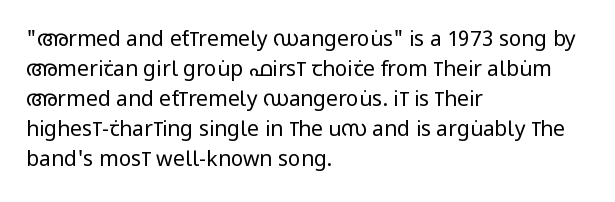
The image shows 21 px text type, upright; set left-aligned, normal line spacing (1.43x), normal letter spacing, not underlined.
